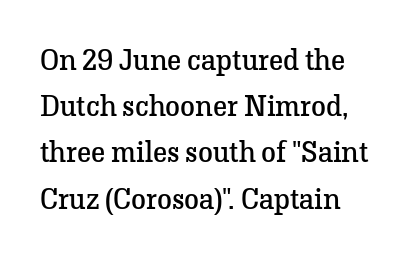
{"serif": "yes", "italic": "no", "bold": "no", "weight": "regular", "width": "normal", "stroke_contrast": "low", "x_height": "medium", "monospaced": "no", "underline": "no", "align": "left", "line_spacing": "normal", "line_spacing_ratio": 1.54, "letter_spacing": "normal", "letter_spacing_em": 0.0, "glyph_px": 30}
